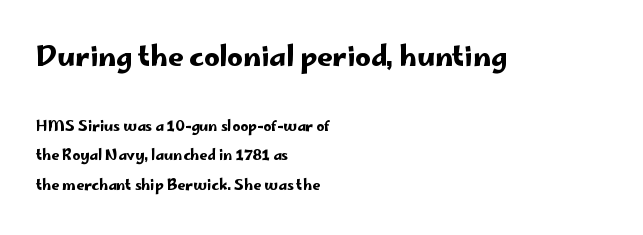
The image shows 27 px text type, upright; set left-aligned, loose line spacing (2.11x), normal letter spacing, not underlined; the first (top) block is 1.93x larger.
